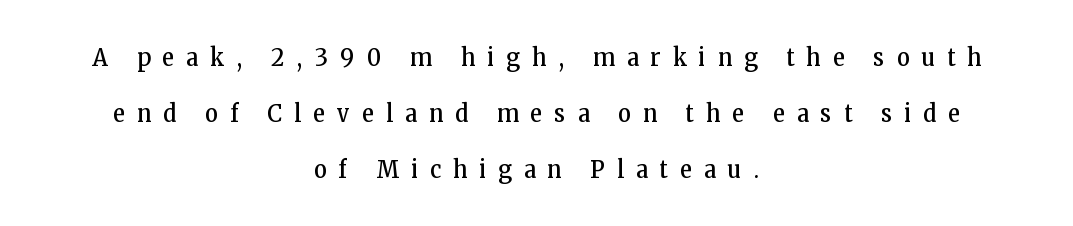
The image shows 25 px text type, upright; set centered, loose line spacing (2.24x), unusually wide letter spacing (+0.49 em), not underlined.
